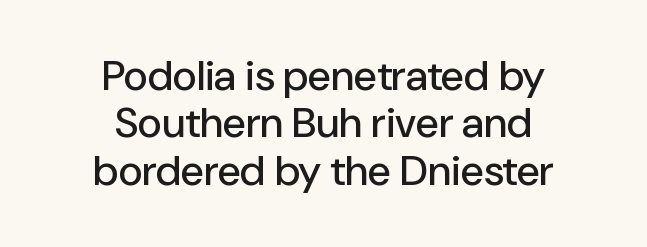
The image shows 42 px sans-serif type, upright; set centered, tight line spacing (1.13x), normal letter spacing, not underlined; low stroke contrast and a medium x-height.
